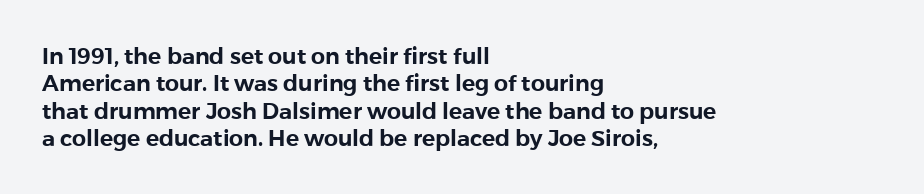
{"italic": "no", "underline": "no", "align": "left", "line_spacing_ratio": 1.24, "letter_spacing": "normal", "letter_spacing_em": 0.0, "glyph_px": 22}
